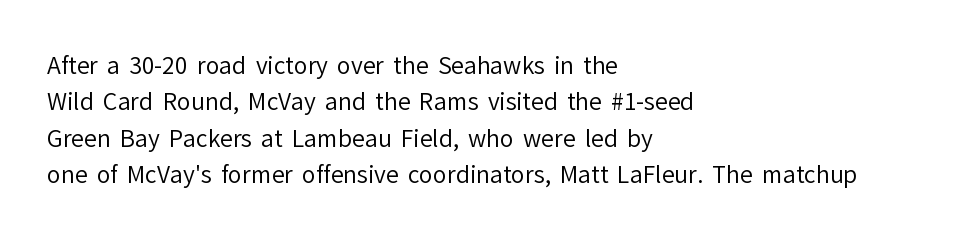
The image shows 23 px text type, upright; set left-aligned, normal line spacing (1.58x), normal letter spacing, not underlined.
